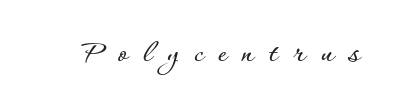
The image shows 33 px text type; set unusually wide letter spacing (+0.46 em), not underlined; low stroke contrast and a small x-height.
